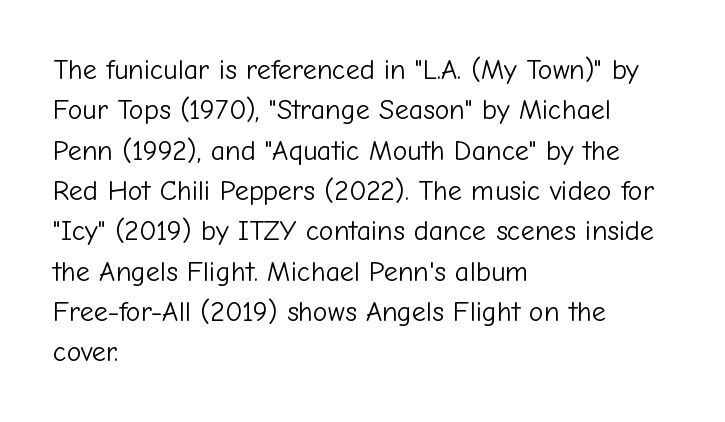
Q: Is the text bold? A: No.
Q: Is the text italic (slanted)? A: No, it is upright.
Q: Is the typeface a serif or a sans-serif typeface? A: Sans-serif.
Q: Is the text underlined? A: No.
Q: How is the paragraph aligned? A: Left-aligned.
Q: Is the spacing between letters normal or unusually wide? A: Normal.
Q: Is the spacing between lines tight, normal or loose? A: Normal.
Q: Width (condensed, normal, or wide)? A: Normal.
Q: Stroke contrast? A: Low.
Q: x-height? A: Medium.
Q: Monospaced? A: No.
